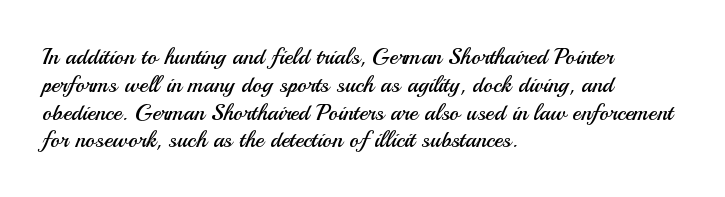
Q: Is the text bold? A: No.
Q: Is the text italic (slanted)? A: Yes.
Q: Is the text underlined? A: No.
Q: How is the paragraph aligned? A: Left-aligned.
Q: Is the spacing between letters normal or unusually wide? A: Normal.
